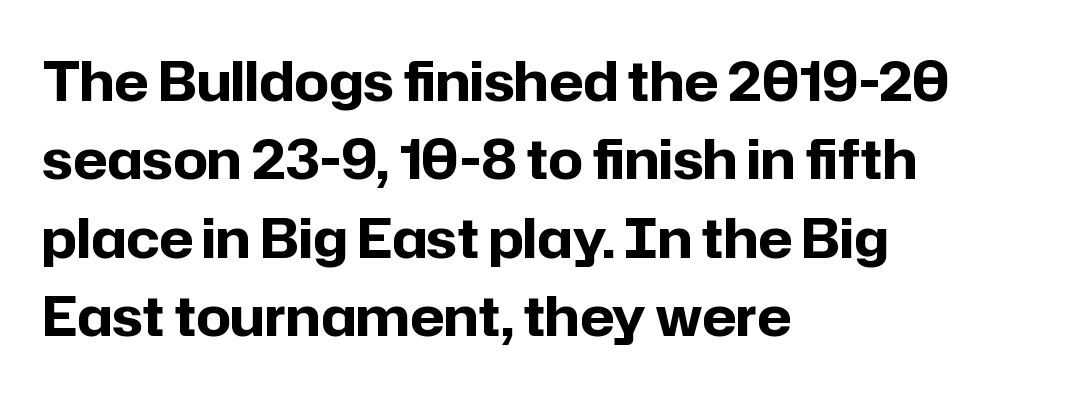
Q: Is the text bold? A: Yes.
Q: Is the text italic (slanted)? A: No, it is upright.
Q: Is the typeface a serif or a sans-serif typeface? A: Sans-serif.
Q: Is the text underlined? A: No.
Q: How is the paragraph aligned? A: Left-aligned.
Q: Is the spacing between letters normal or unusually wide? A: Normal.
Q: Is the spacing between lines tight, normal or loose? A: Normal.
Q: Width (condensed, normal, or wide)? A: Normal.
Q: Stroke contrast? A: Low.
Q: x-height? A: Medium.
Q: Monospaced? A: No.
